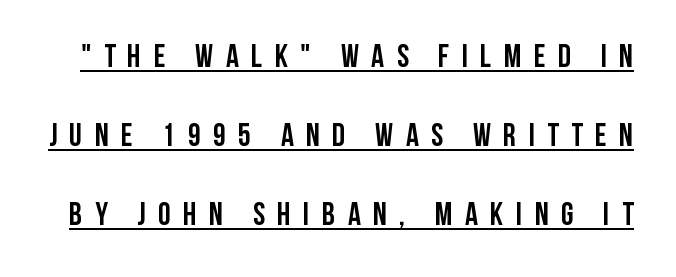
The image shows 32 px semibold, condensed sans-serif type, upright; set loose line spacing (2.47x), unusually wide letter spacing (+0.39 em), underlined; low stroke contrast and a large x-height.
